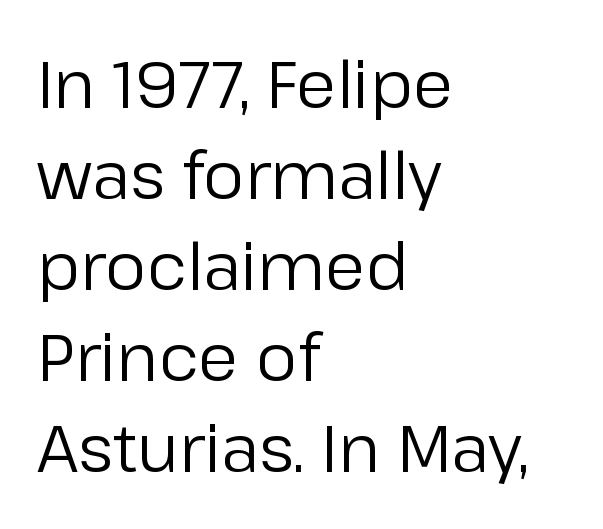
The letters carry no serifs — their stems end cleanly without finishing strokes. The tracking reads as untouched default to a designer's eye. A typesetter would call this proportional, since set widths differ per character. Every row of glyphs begins at an identical x-position on the left. The baseline area is clear.
